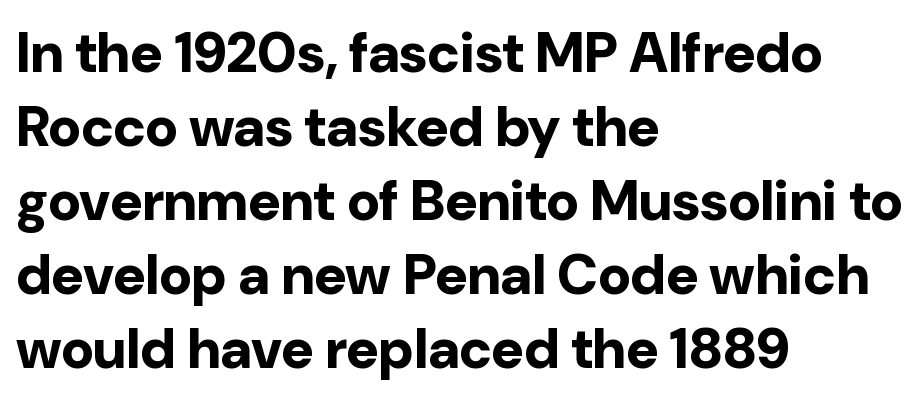
The image shows 56 px bold sans-serif type, upright; set left-aligned, normal line spacing (1.32x), normal letter spacing, not underlined; low stroke contrast and a medium x-height.
